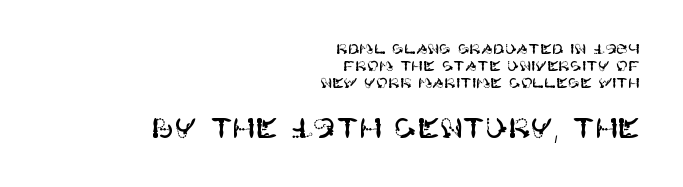
Posture: straight, roman, zero tilt. Horizontal alignment here is rightward, an uncommon choice for prose. Caption: standard tracking, unaltered. You get the small type first, then a jump to larger type. The strip under each line holds only bare page.
